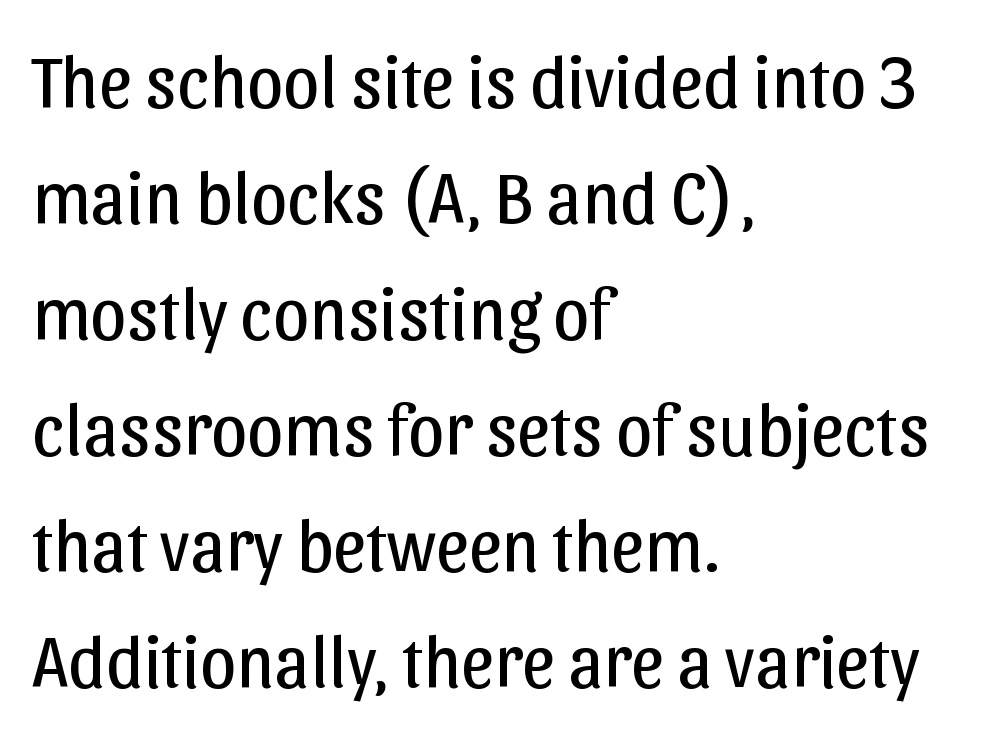
The image shows 73 px regular-weight sans-serif type, upright; set left-aligned, normal line spacing (1.59x), normal letter spacing, not underlined; low stroke contrast and a medium x-height.
